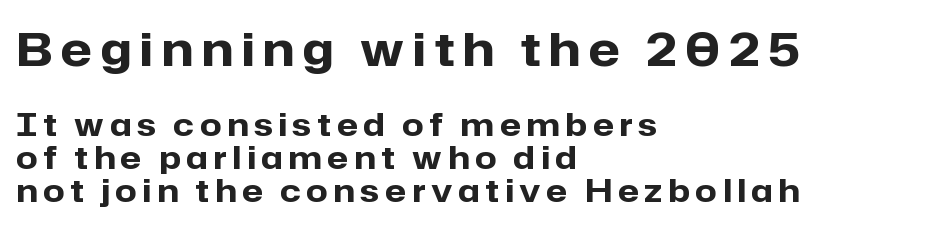
The image shows 46 px heavy sans-serif type, upright; set left-aligned, tight line spacing (1.07x), not underlined; the first (top) block is 1.48x larger; low stroke contrast and a medium x-height.
